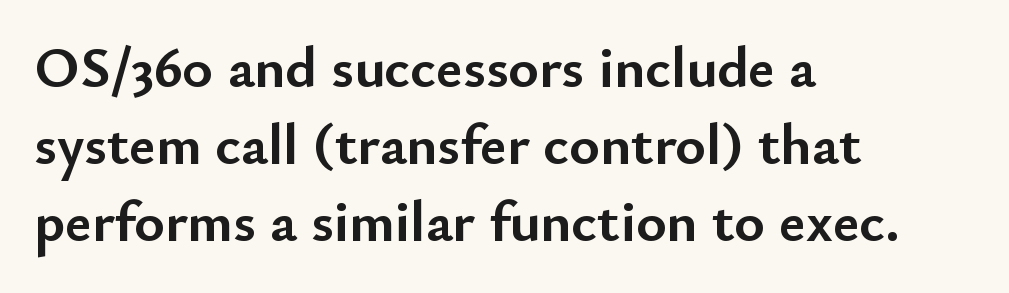
The image shows 58 px semibold sans-serif type, upright; set left-aligned, normal line spacing (1.33x), normal letter spacing, not underlined; low stroke contrast and a small x-height.
